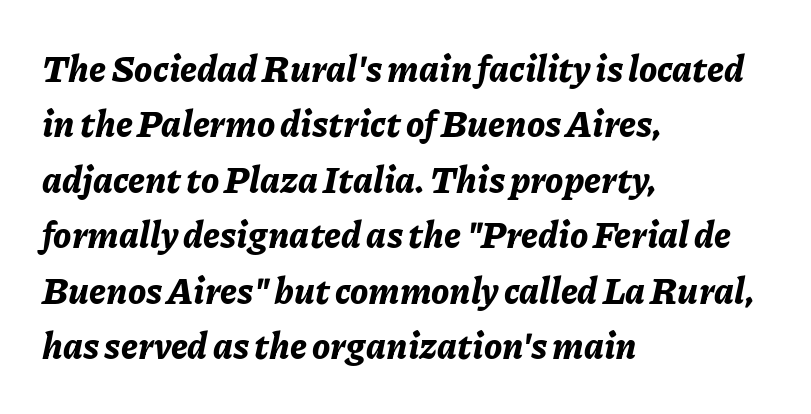
The image shows 36 px bold type, italic (leaning right); set left-aligned, normal line spacing (1.54x), normal letter spacing, not underlined; low stroke contrast and a medium x-height.
